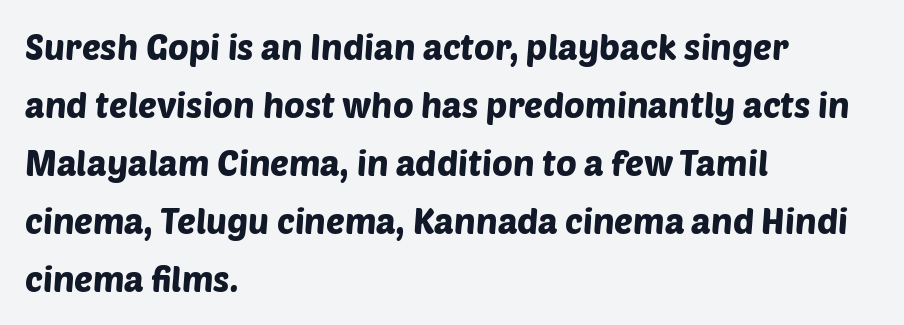
Spacing verdict: proportional, widths tailored to each character. Honestly, the row spacing looks completely unremarkable. There is no visible air inserted between adjacent glyphs. The font family rendered here belongs to the sans-serif group. Lines of text with bare space underneath.
